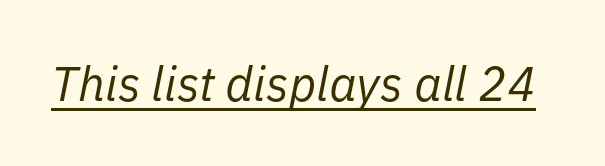
{"italic": "yes", "lean": "right", "slant_degrees": 11, "bold": "no", "weight": "regular", "width": "normal", "stroke_contrast": "low", "x_height": "medium", "monospaced": "no", "underline": "yes", "letter_spacing": "normal", "letter_spacing_em": 0.0, "glyph_px": 48}
